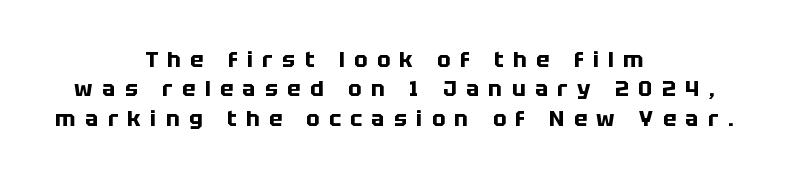
Students, observe: this is what conventionally led text looks like. A typesetter would call this heavily tracked-out type. It's the straight-up-and-down kind of type. This rendering uses center alignment, leaving both contours irregular but symmetric. Its strokes are broad and dark, the hallmark of bold type.
